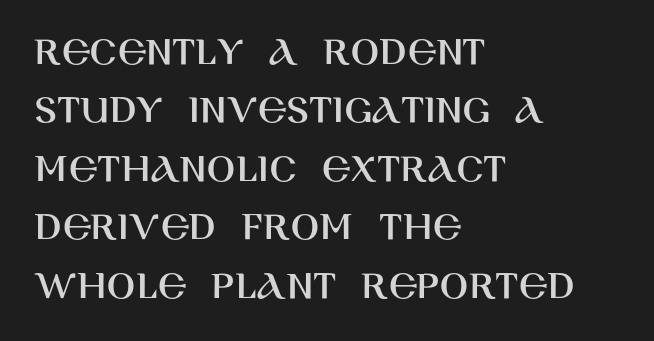
Letter spacing: default. The space between consecutive lines is moderate. Descender tails drop into unmarked territory. Tall strokes in this sample are plumb rather than angled.
